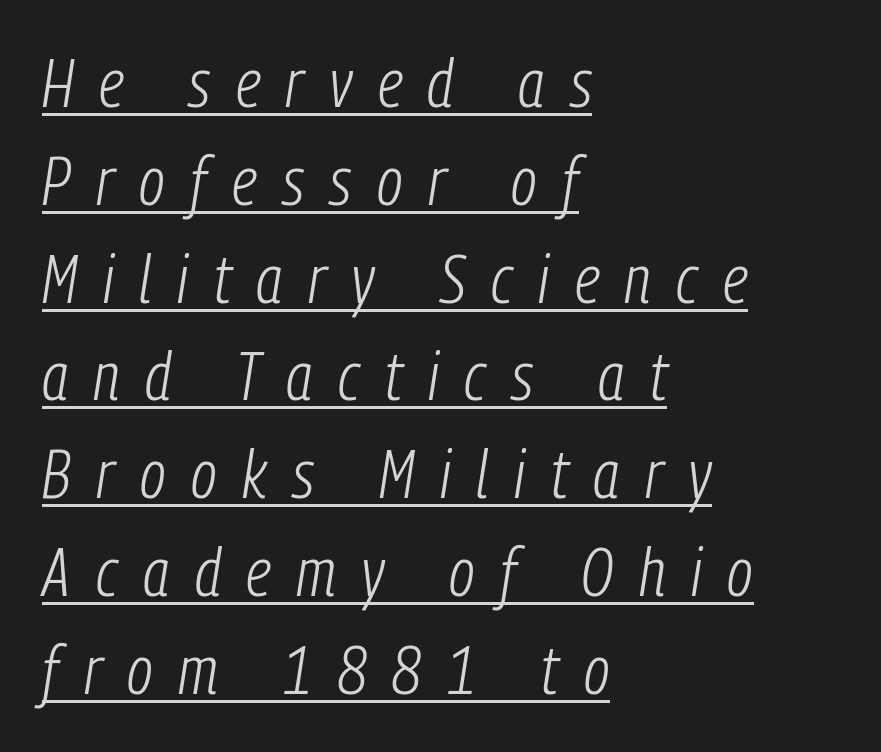
The image shows 67 px light, condensed type, italic (leaning right); set left-aligned, normal line spacing (1.46x), unusually wide letter spacing (+0.38 em), underlined; low stroke contrast and a medium x-height.
